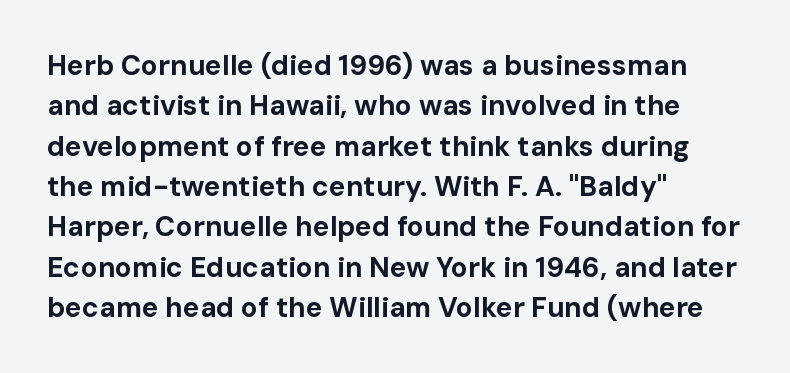
Q: Is the text bold? A: Yes.
Q: Is the text italic (slanted)? A: No, it is upright.
Q: Is the typeface a serif or a sans-serif typeface? A: Sans-serif.
Q: Is the text underlined? A: No.
Q: How is the paragraph aligned? A: Left-aligned.
Q: Is the spacing between letters normal or unusually wide? A: Normal.
Q: Is the spacing between lines tight, normal or loose? A: Normal.
Q: Width (condensed, normal, or wide)? A: Normal.
Q: Stroke contrast? A: Low.
Q: x-height? A: Medium.
Q: Monospaced? A: No.
